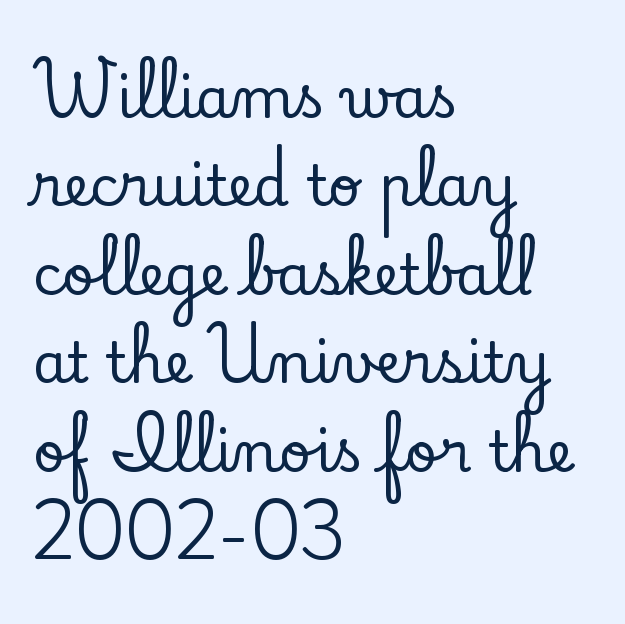
{"serif": "yes", "italic": "no", "width": "normal", "stroke_contrast": "low", "x_height": "small", "monospaced": "no", "underline": "no", "align": "left", "line_spacing": "normal", "line_spacing_ratio": 1.58, "letter_spacing": "normal", "letter_spacing_em": 0.0, "glyph_px": 56}
